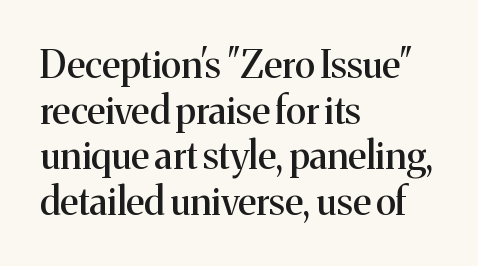
The image shows 38 px serif type, upright; set left-aligned, line spacing 1.2x, normal letter spacing, not underlined; medium stroke contrast and a medium x-height.
